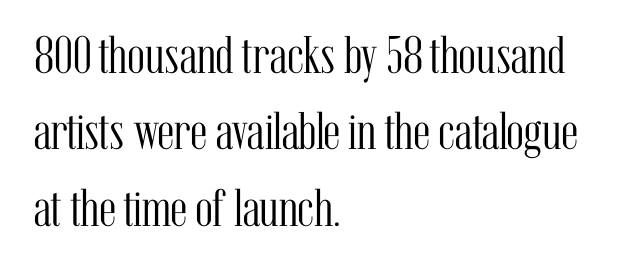
{"serif": "yes", "italic": "no", "bold": "no", "weight": "light", "width": "condensed", "stroke_contrast": "medium", "x_height": "medium", "monospaced": "no", "underline": "no", "align": "left", "line_spacing": "normal", "line_spacing_ratio": 1.44, "letter_spacing": "normal", "letter_spacing_em": 0.0, "glyph_px": 53}
